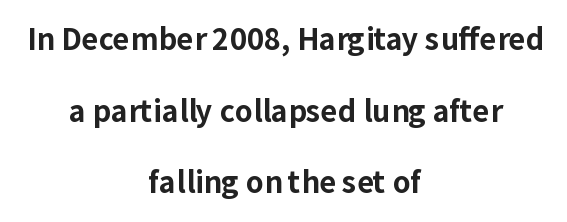
A sans-serif font was chosen for this passage. Proportional: the letters do not fall into vertical columns. Decoration check: the copy has no underline. Leftover space on each line is divided equally before and after the words. Airy leading. Style check: upright.
